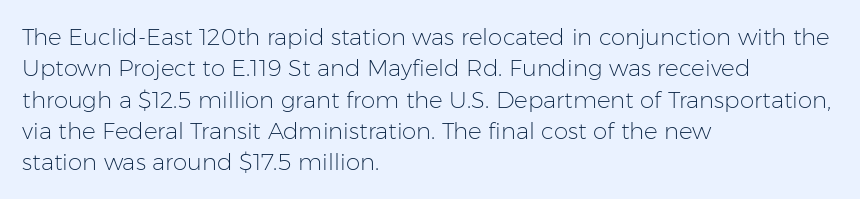
One glance says typical: line gaps are just what's usual. What stands out about the letter spacing? Nothing — it is the standard amount. This reads as an unemphasized weight, regular at the heaviest. The text block is weighted toward the left margin, trailing off unevenly rightward. Descender tails drop into unmarked territory. The specimen reads as upright at a glance.
